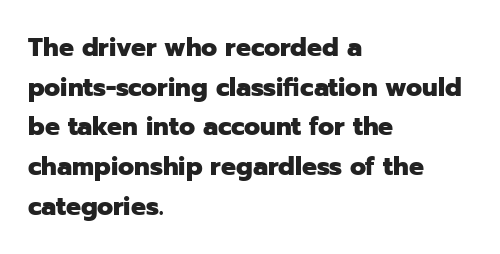
The image shows 25 px bold type, upright; set left-aligned, normal line spacing (1.59x), normal letter spacing, not underlined.
